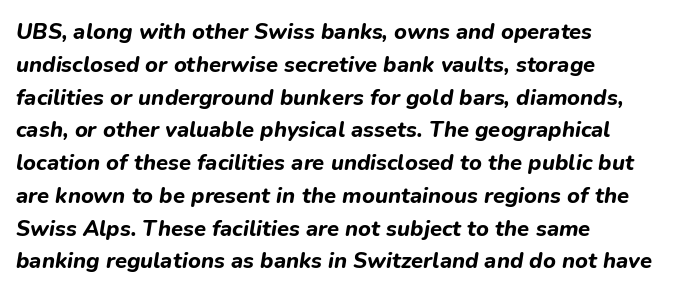
{"italic": "yes", "lean": "right", "slant_degrees": 9, "bold": "yes", "underline": "no", "align": "left", "line_spacing": "normal", "line_spacing_ratio": 1.49, "letter_spacing": "normal", "letter_spacing_em": 0.0, "glyph_px": 22}
